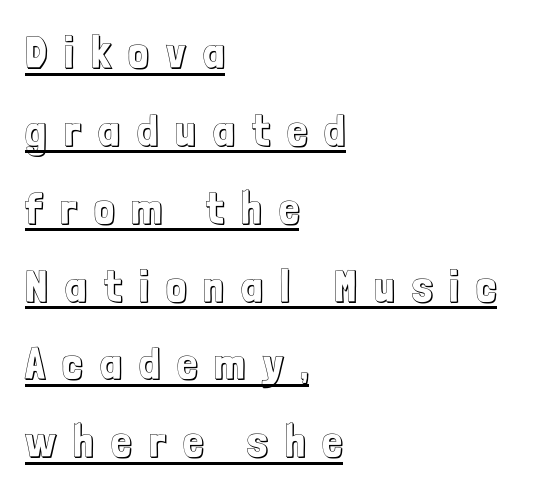
{"italic": "no", "width": "condensed", "x_height": "medium", "monospaced": "no", "underline": "yes", "align": "left", "line_spacing_ratio": 1.73, "letter_spacing": "wide", "letter_spacing_em": 0.39, "glyph_px": 45}
